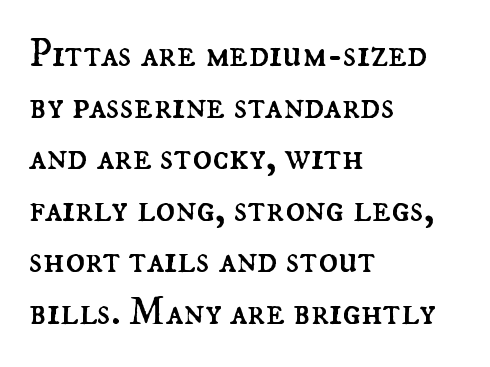
The image shows 40 px regular-weight type, upright; set left-aligned, normal line spacing (1.29x), normal letter spacing, not underlined; medium stroke contrast and a small x-height.
